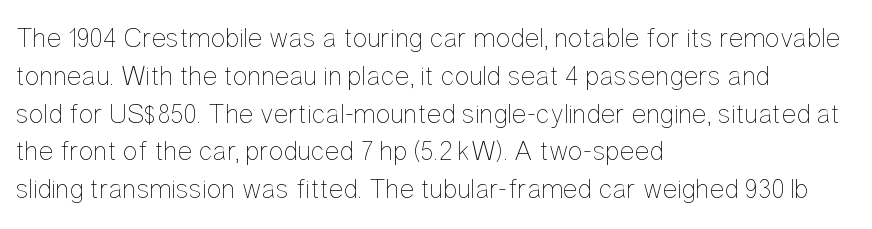
The image shows 28 px thin, condensed type, upright; set left-aligned, normal line spacing (1.35x), normal letter spacing, not underlined; low stroke contrast and a medium x-height.
